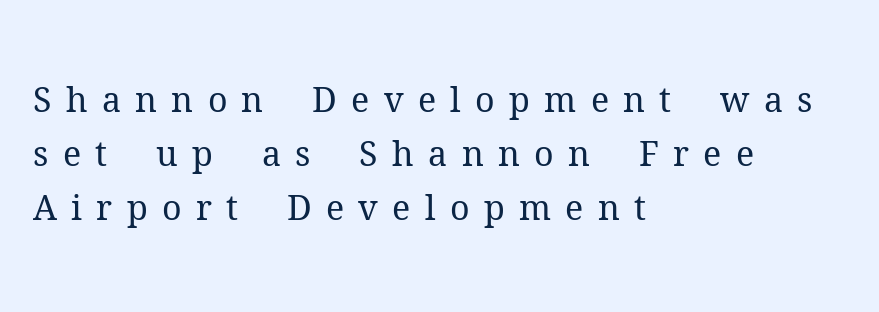
One-word summary of the alignment: left. Observe the wide spacing: letters keep a clear distance from each other. The letters carry serifs — small finishing strokes at the ends of their stems. You could not count columns in this text — the font is proportionally spaced.
